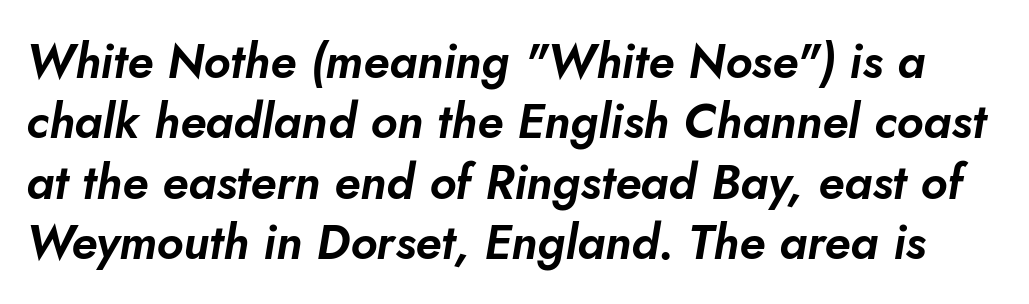
Q: Is the text italic (slanted)? A: Yes, it leans right by about 10 degrees.
Q: Is the text underlined? A: No.
Q: Is the spacing between letters normal or unusually wide? A: Normal.
Q: Is the spacing between lines tight, normal or loose? A: Normal.
Q: Width (condensed, normal, or wide)? A: Normal.
Q: Stroke contrast? A: Low.
Q: x-height? A: Small.
Q: Monospaced? A: No.
